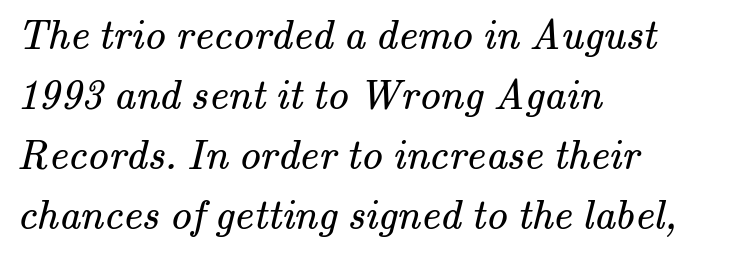
{"serif": "yes", "bold": "no", "weight": "regular", "width": "normal", "stroke_contrast": "medium", "x_height": "small", "monospaced": "no", "underline": "no", "align": "left", "line_spacing": "normal", "line_spacing_ratio": 1.43, "letter_spacing": "normal", "letter_spacing_em": 0.0, "glyph_px": 42}
